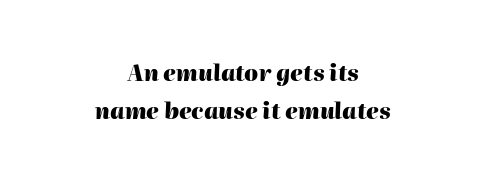
Q: Is the text bold? A: Yes.
Q: Is the text italic (slanted)? A: Yes, it leans right by about 2 degrees.
Q: Is the text underlined? A: No.
Q: How is the paragraph aligned? A: Centered.
Q: Is the spacing between letters normal or unusually wide? A: Normal.
